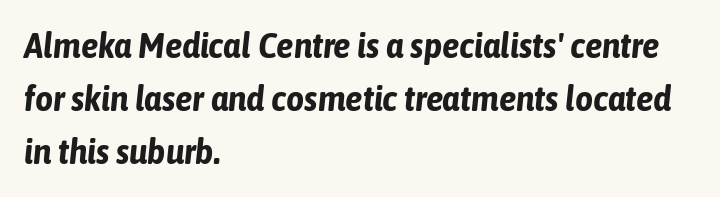
The image shows 35 px bold, condensed type, italic (leaning right); set left-aligned, normal line spacing (1.51x), normal letter spacing, not underlined; low stroke contrast and a medium x-height.
